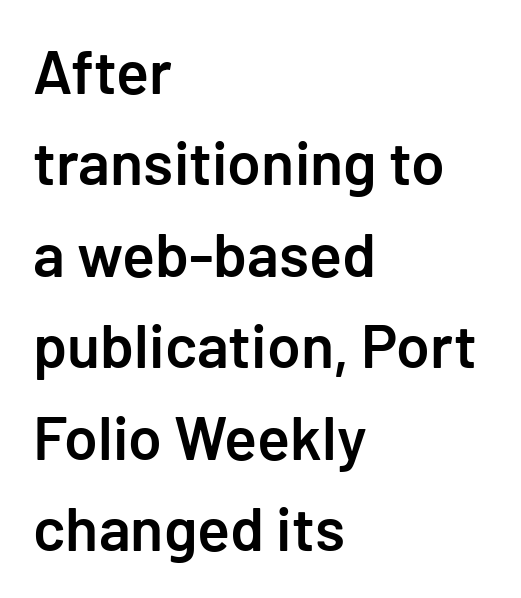
Q: Is the text bold? A: Semi-bold.
Q: Is the text italic (slanted)? A: No, it is upright.
Q: Is the typeface a serif or a sans-serif typeface? A: Sans-serif.
Q: Is the text underlined? A: No.
Q: How is the paragraph aligned? A: Left-aligned.
Q: Is the spacing between letters normal or unusually wide? A: Normal.
Q: Is the spacing between lines tight, normal or loose? A: Normal.
Q: Width (condensed, normal, or wide)? A: Normal.
Q: Stroke contrast? A: Low.
Q: x-height? A: Medium.
